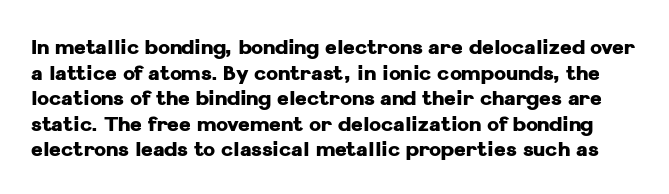
The image shows 20 px bold type, upright; set normal line spacing (1.28x), normal letter spacing, not underlined.
